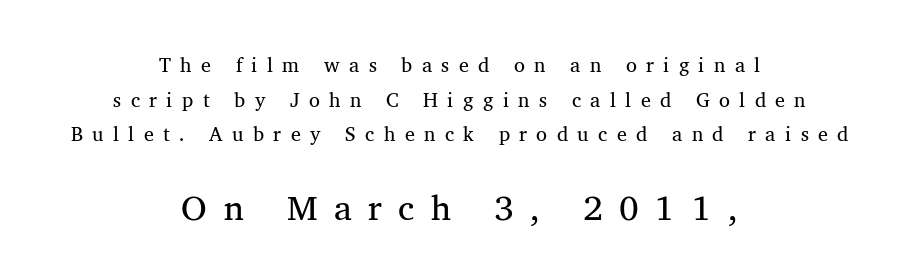
{"serif": "yes", "italic": "no", "bold": "no", "weight": "regular", "width": "normal", "stroke_contrast": "medium", "x_height": "medium", "monospaced": "no", "underline": "no", "align": "center", "line_spacing_ratio": 1.73, "letter_spacing": "wide", "letter_spacing_em": 0.47, "larger_block": "second", "size_ratio": 1.75, "glyph_px": 35}
